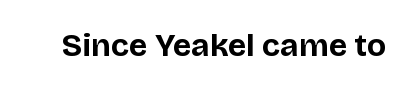
The image shows 32 px bold sans-serif type, upright; set normal letter spacing, not underlined; low stroke contrast and a large x-height.
